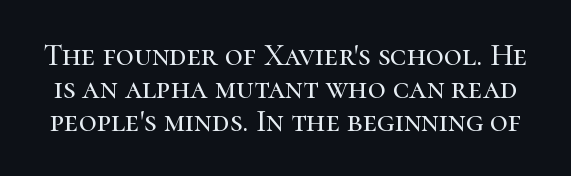
How would I describe the line gaps? Narrow and economical. It's the straight-up-and-down kind of type. The passage shown is typed in a proportional face where columns would drift. Spacing between characters is what you'd get straight out of the box. Check the space under the baseline: it is left empty. Classification — serif.
